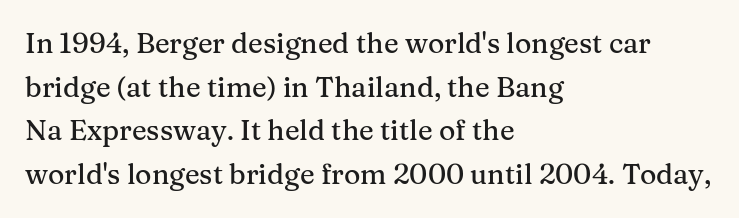
Q: Is the text italic (slanted)? A: No, it is upright.
Q: Is the typeface a serif or a sans-serif typeface? A: Serif.
Q: Is the text underlined? A: No.
Q: How is the paragraph aligned? A: Left-aligned.
Q: Is the spacing between letters normal or unusually wide? A: Normal.
Q: Is the spacing between lines tight, normal or loose? A: Normal.
Q: Width (condensed, normal, or wide)? A: Normal.
Q: Stroke contrast? A: Medium.
Q: x-height? A: Medium.
Q: Monospaced? A: No.
